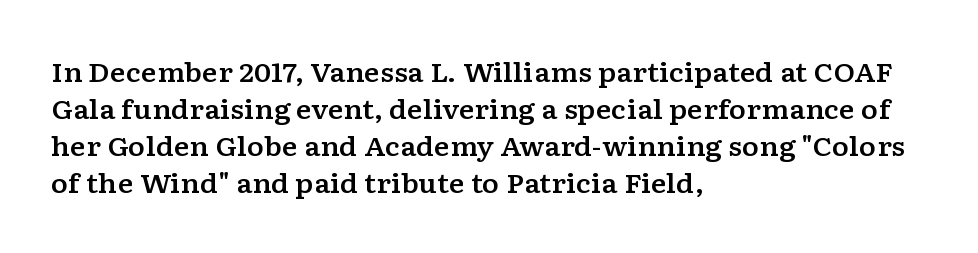
The image shows 26 px text type, upright; set left-aligned, normal line spacing (1.42x), normal letter spacing, not underlined.
